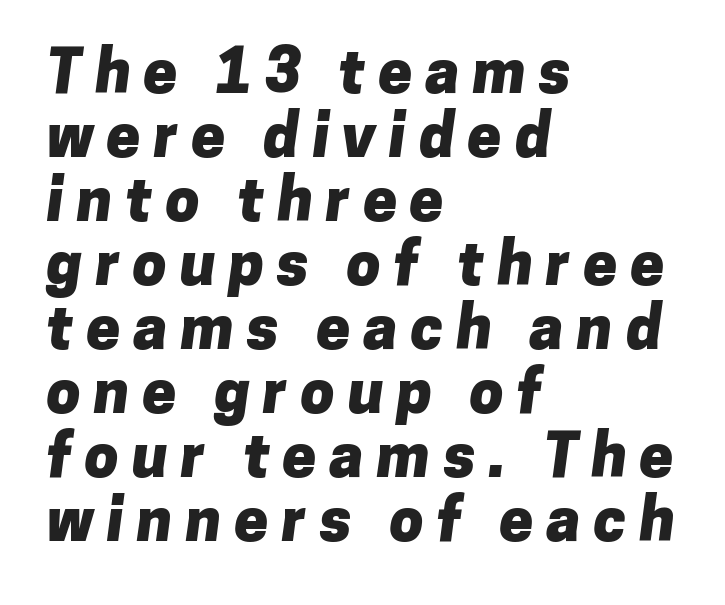
Q: Is the text bold? A: Yes.
Q: Is the typeface a serif or a sans-serif typeface? A: Sans-serif.
Q: Is the text underlined? A: No.
Q: How is the paragraph aligned? A: Left-aligned.
Q: Is the spacing between letters normal or unusually wide? A: Unusually wide.
Q: Is the spacing between lines tight, normal or loose? A: Tight.
Q: Width (condensed, normal, or wide)? A: Normal.
Q: Stroke contrast? A: Low.
Q: x-height? A: Medium.
Q: Monospaced? A: No.
